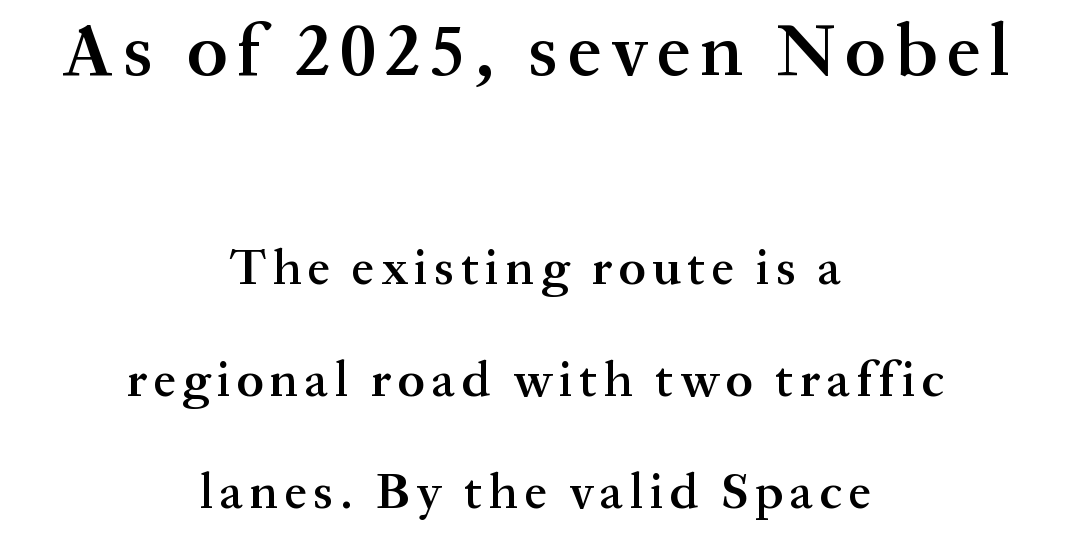
You get the large type first, then a drop to smaller type. How heavy is the stroke? Medium-heavy — a semibold, shy of bold. Style check: upright. Rule under the text: the space is simply empty.
